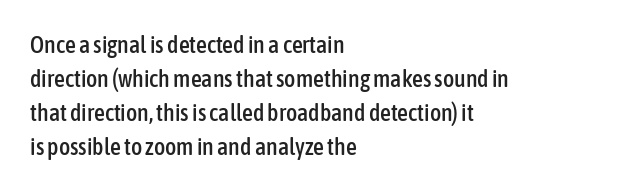
Q: Is the text italic (slanted)? A: No, it is upright.
Q: Is the text underlined? A: No.
Q: How is the paragraph aligned? A: Left-aligned.
Q: Is the spacing between letters normal or unusually wide? A: Normal.
Q: Is the spacing between lines tight, normal or loose? A: Normal.
